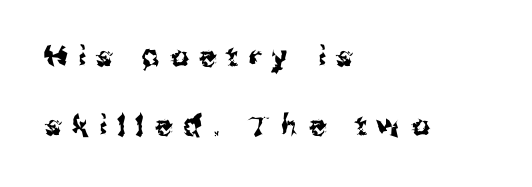
Q: Is the text italic (slanted)? A: No, it is upright.
Q: Is the typeface a serif or a sans-serif typeface? A: Sans-serif.
Q: Is the text underlined? A: No.
Q: How is the paragraph aligned? A: Left-aligned.
Q: Is the spacing between letters normal or unusually wide? A: Unusually wide.
Q: Is the spacing between lines tight, normal or loose? A: Loose.
Q: Width (condensed, normal, or wide)? A: Normal.
Q: Stroke contrast? A: Medium.
Q: x-height? A: Medium.
Q: Monospaced? A: No.
